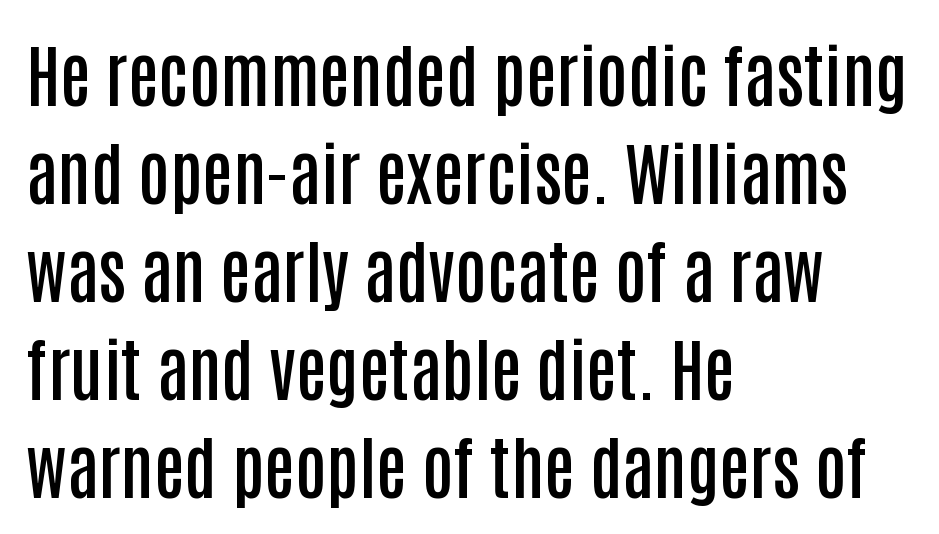
Stroke terminals: plain, sans-serif. Spacing verdict: proportional, widths tailored to each character. This rendering features lettering with no underline. Default kerning and tracking; the words read as compact shapes.
